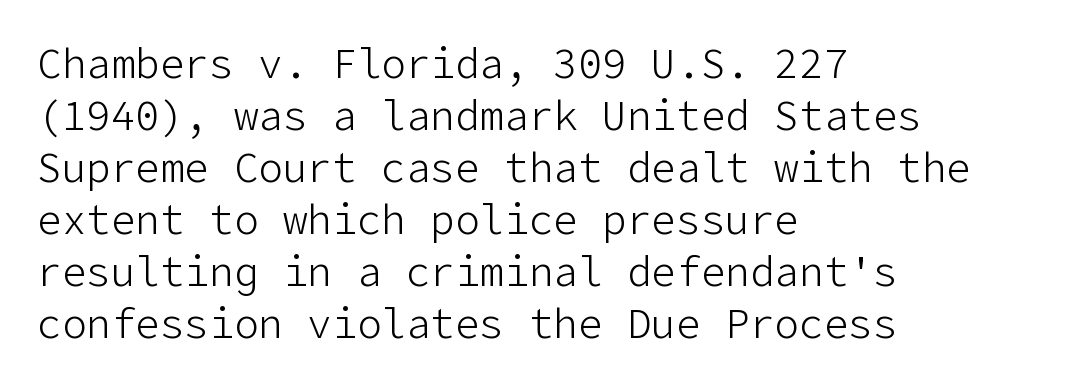
The image shows 41 px light sans-serif type, upright; set left-aligned, normal line spacing (1.27x), normal letter spacing, not underlined; low stroke contrast and a medium x-height.
